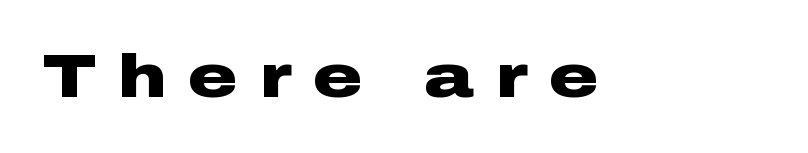
{"serif": "no", "italic": "no", "bold": "yes", "weight": "heavy", "width": "wide", "stroke_contrast": "low", "x_height": "medium", "monospaced": "no", "underline": "no", "letter_spacing": "wide", "letter_spacing_em": 0.36, "glyph_px": 61}
